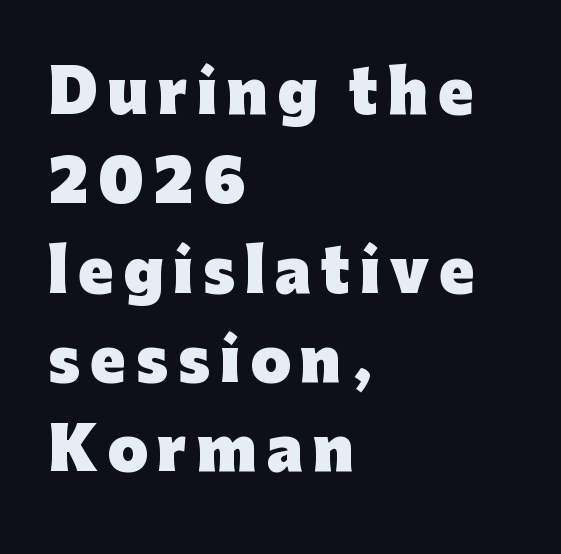
The image shows 58 px heavy sans-serif type, upright; set left-aligned, normal line spacing (1.54x), not underlined; low stroke contrast and a medium x-height.
